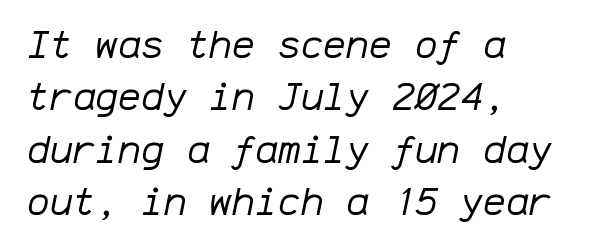
{"italic": "yes", "lean": "right", "slant_degrees": 12, "bold": "no", "weight": "regular", "width": "normal", "stroke_contrast": "low", "x_height": "medium", "monospaced": "yes", "underline": "no", "align": "left", "line_spacing": "normal", "line_spacing_ratio": 1.38, "letter_spacing": "normal", "letter_spacing_em": 0.0, "glyph_px": 38}
